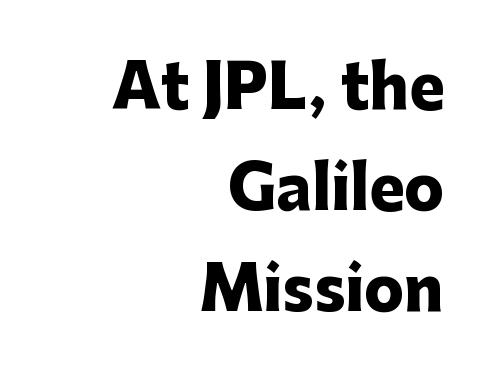
A typesetter would call this proportional, since set widths differ per character. The passage shown is typeset with a sans-serif family. Tall strokes in this sample are plumb rather than angled. Glance below the letters and you will spot only blank space.
